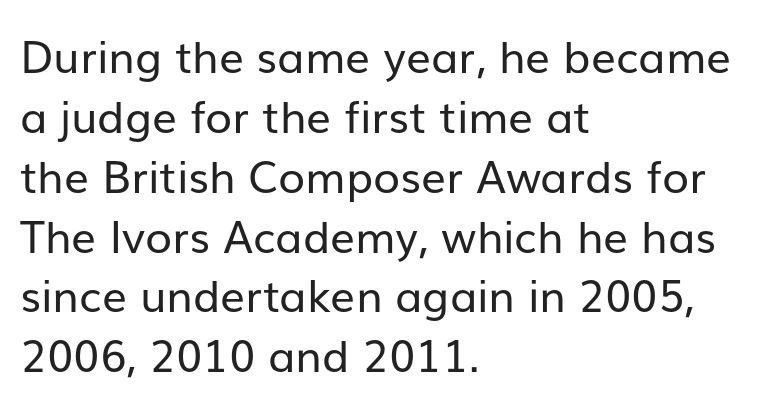
The typeface chosen for these lines omits serifs. The space beneath each line is pristine and unruled. The letterforms sit at book weight or below. Spacing verdict: proportional, widths tailored to each character. Nothing unusual about the tracking: characters are spaced as the font intends.
